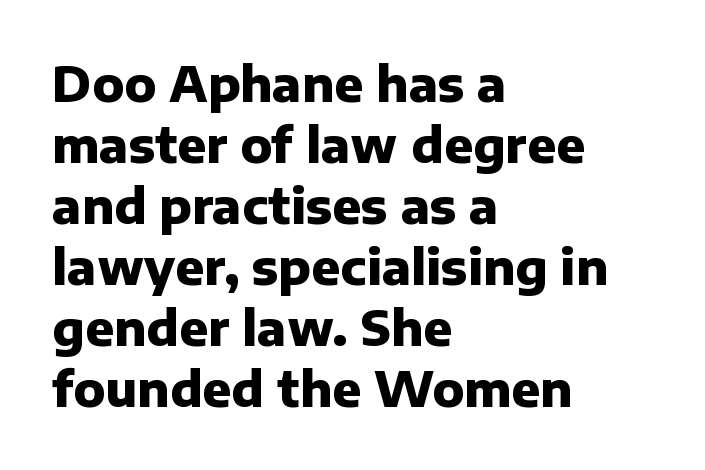
Q: Is the text bold? A: Yes.
Q: Is the text italic (slanted)? A: No, it is upright.
Q: Is the typeface a serif or a sans-serif typeface? A: Sans-serif.
Q: Is the text underlined? A: No.
Q: How is the paragraph aligned? A: Left-aligned.
Q: Is the spacing between letters normal or unusually wide? A: Normal.
Q: Is the spacing between lines tight, normal or loose? A: Normal.
Q: Width (condensed, normal, or wide)? A: Normal.
Q: Stroke contrast? A: Low.
Q: x-height? A: Medium.
Q: Monospaced? A: No.
